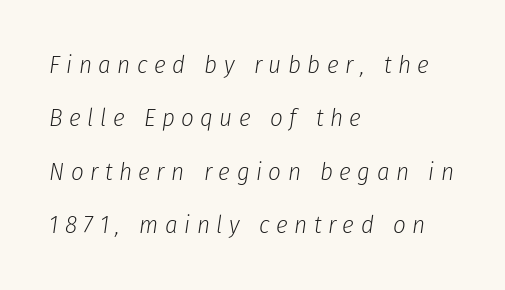
{"italic": "yes", "lean": "right", "slant_degrees": 8, "bold": "no", "underline": "no", "align": "left", "line_spacing": "loose", "line_spacing_ratio": 2.14, "letter_spacing": "wide", "letter_spacing_em": 0.26, "glyph_px": 25}
